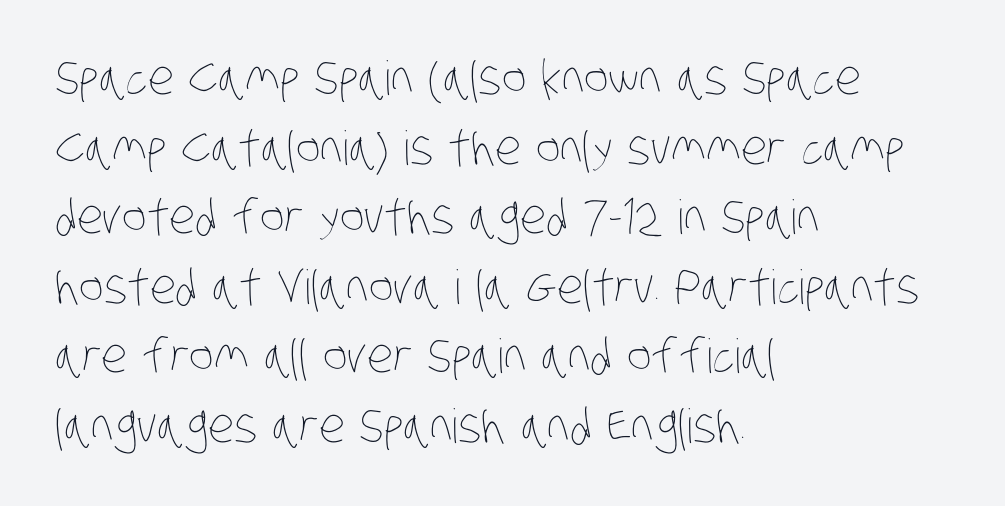
The image shows 47 px thin, condensed type; set left-aligned, normal line spacing (1.48x), normal letter spacing, not underlined; low stroke contrast and a large x-height.
